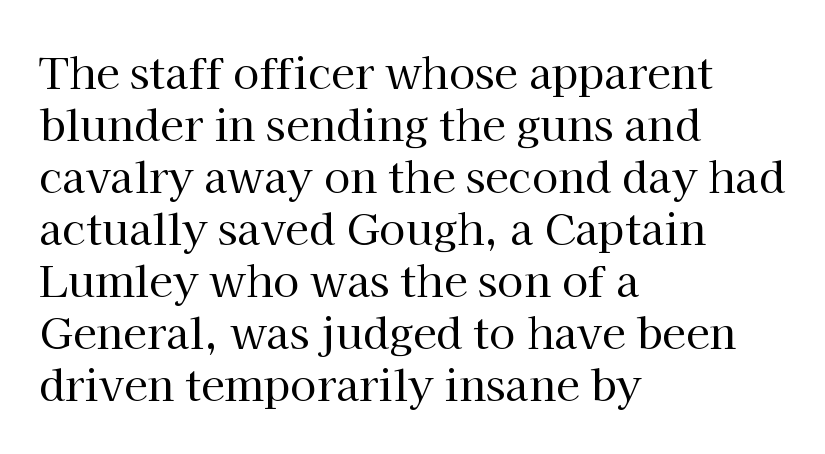
One-word summary of the alignment: left. This rendering leaves character spacing at its baseline value. Each row of text sits above clean, open space. These glyphs show unthickened strokes, regular width or finer.
